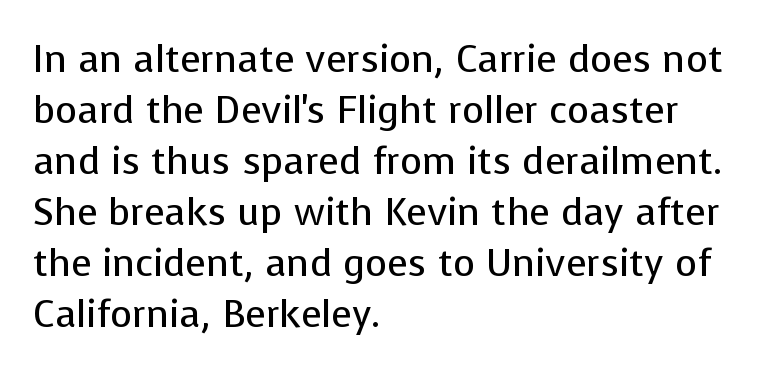
Q: Is the text bold? A: No.
Q: Is the text italic (slanted)? A: No, it is upright.
Q: Is the typeface a serif or a sans-serif typeface? A: Sans-serif.
Q: Is the text underlined? A: No.
Q: How is the paragraph aligned? A: Left-aligned.
Q: Is the spacing between letters normal or unusually wide? A: Normal.
Q: Is the spacing between lines tight, normal or loose? A: Normal.
Q: Width (condensed, normal, or wide)? A: Normal.
Q: Stroke contrast? A: Low.
Q: x-height? A: Medium.
Q: Monospaced? A: No.
